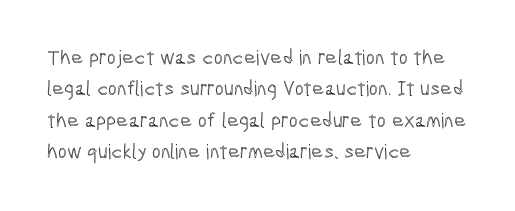
{"italic": "no", "underline": "no", "align": "left", "line_spacing": "normal", "line_spacing_ratio": 1.5, "letter_spacing": "normal", "letter_spacing_em": 0.0, "glyph_px": 21}
